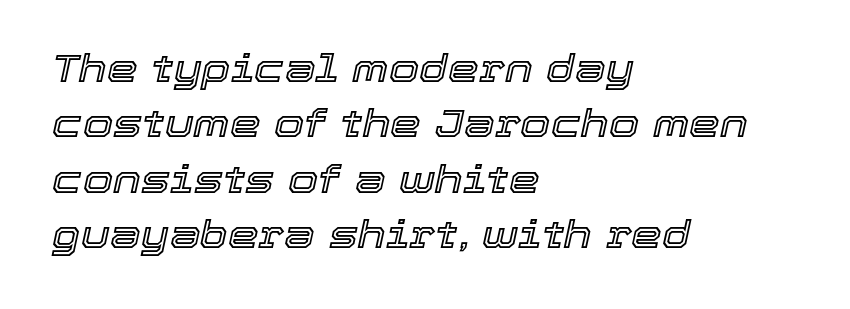
Q: Is the text italic (slanted)? A: Yes, it leans right by about 12 degrees.
Q: Is the text underlined? A: No.
Q: How is the paragraph aligned? A: Left-aligned.
Q: Is the spacing between letters normal or unusually wide? A: Normal.
Q: Is the spacing between lines tight, normal or loose? A: Normal.
Q: Width (condensed, normal, or wide)? A: Normal.
Q: x-height? A: Medium.
Q: Monospaced? A: No.
